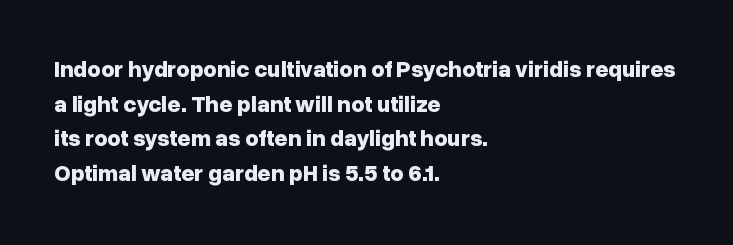
Every stem runs plumb, perpendicular to the baseline. The typesetting leans heavy: a genuine bold. Anything drawn beneath the words? Only blank space. The paragraph shown leans on its left margin. In terms of letterspacing, this is plain default setting. The space between consecutive lines is moderate.
